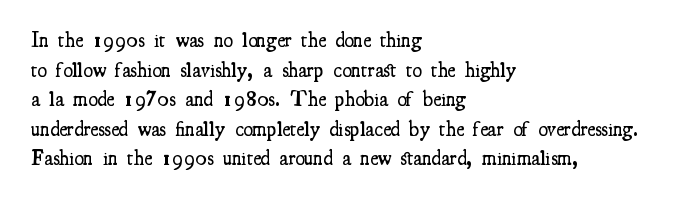
Q: Is the text bold? A: Semi-bold.
Q: Is the text italic (slanted)? A: No, it is upright.
Q: Is the text underlined? A: No.
Q: How is the paragraph aligned? A: Left-aligned.
Q: Is the spacing between letters normal or unusually wide? A: Normal.
Q: Is the spacing between lines tight, normal or loose? A: Normal.
